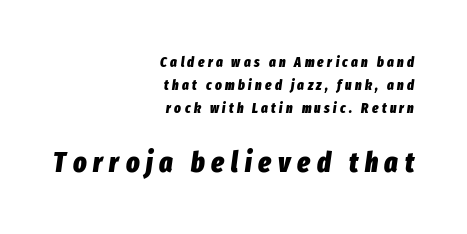
The image shows 28 px heavy, condensed type, italic (leaning right); set right-aligned, normal line spacing (1.66x), unusually wide letter spacing (+0.24 em), not underlined; the second (bottom) block is 2.0x larger; low stroke contrast and a medium x-height.
